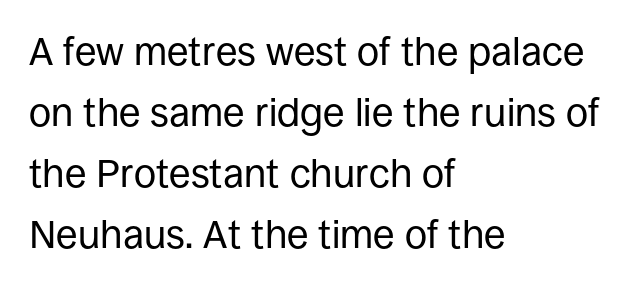
{"serif": "no", "italic": "no", "bold": "no", "weight": "regular", "width": "normal", "stroke_contrast": "low", "x_height": "large", "monospaced": "no", "underline": "no", "align": "left", "line_spacing": "normal", "line_spacing_ratio": 1.56, "letter_spacing": "normal", "letter_spacing_em": 0.0, "glyph_px": 39}
